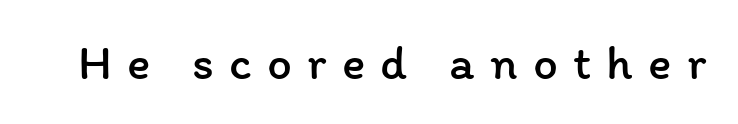
Words appear elongated and porous because spacing is wide. Posture: straight, roman, zero tilt. You could not count columns in this text — the font is proportionally spaced. Bare-footed words on every line. A quiet, ordinary-to-light weight characterises the typeface.
